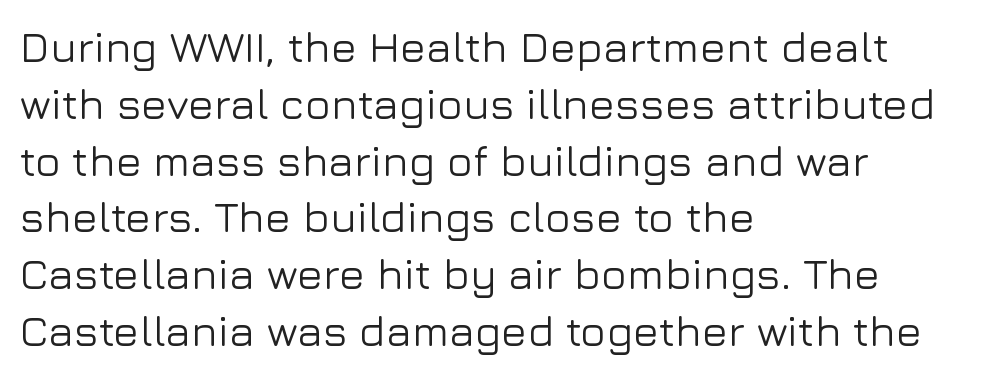
The image shows 43 px sans-serif type, upright; set left-aligned, normal line spacing (1.32x), normal letter spacing, not underlined; low stroke contrast and a medium x-height.
